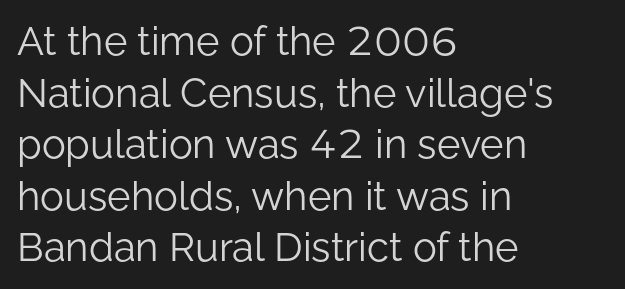
Regarding leading, the lines here are spaced in the standard way. Check the space under the baseline: it is left empty. Alignment: flush left. The text was rendered using a sans face with plain stroke endings.
